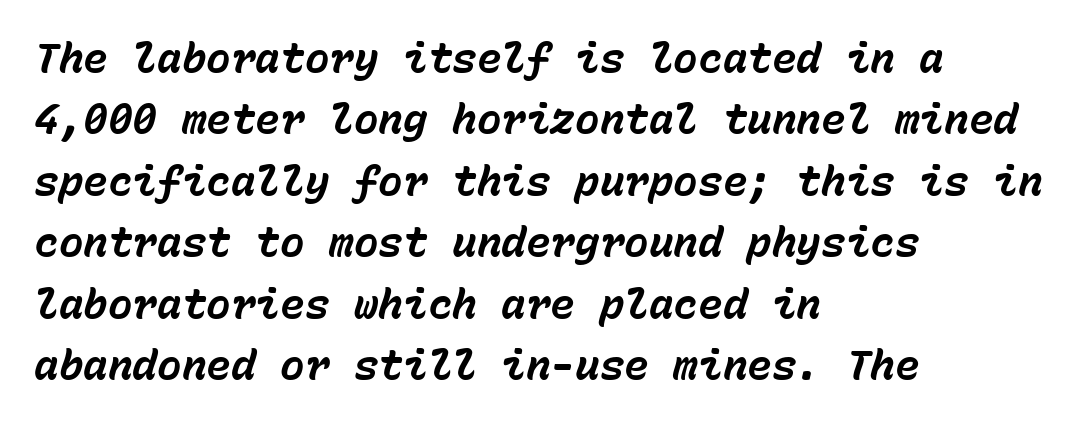
The lines in this sample share a left origin and differ only in where they stop. Spacing between characters is what you'd get straight out of the box. The words here are not underlined. Fixed-width glyphs throughout — classic coding-font behaviour. These lines sit exactly where default settings would place them. There's an unmistakable incline to the writing here.
